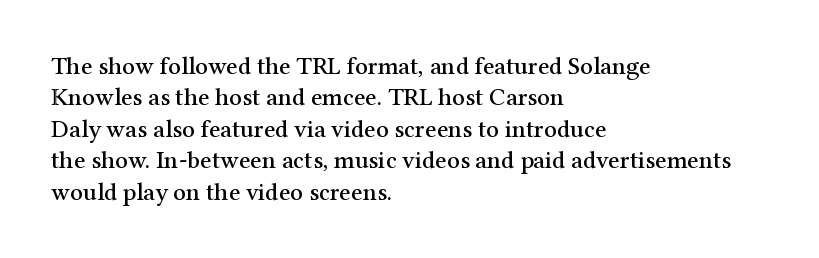
Q: Is the text italic (slanted)? A: No, it is upright.
Q: Is the text underlined? A: No.
Q: How is the paragraph aligned? A: Left-aligned.
Q: Is the spacing between letters normal or unusually wide? A: Normal.
Q: Is the spacing between lines tight, normal or loose? A: Normal.
